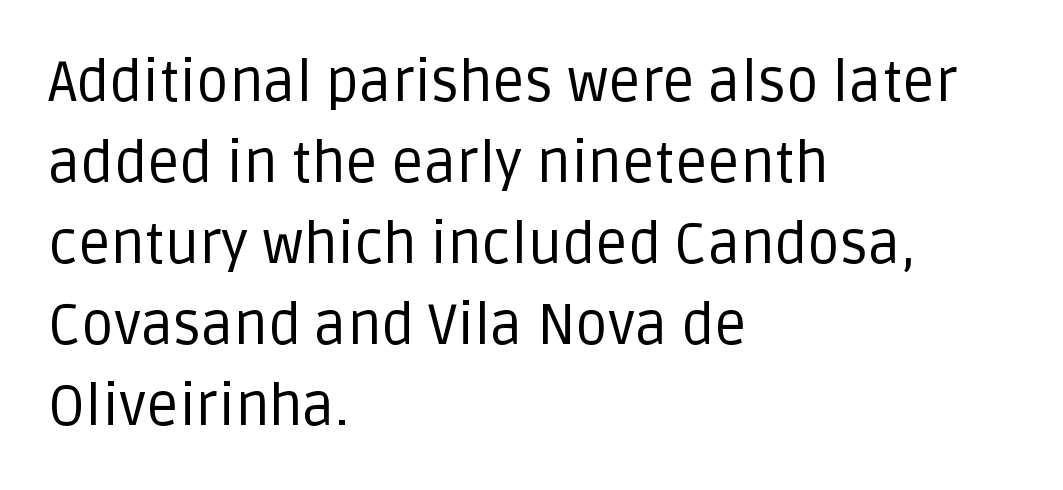
{"serif": "no", "italic": "no", "bold": "no", "weight": "regular", "width": "normal", "stroke_contrast": "low", "x_height": "large", "monospaced": "no", "underline": "no", "align": "left", "line_spacing": "normal", "line_spacing_ratio": 1.42, "letter_spacing": "normal", "letter_spacing_em": 0.0, "glyph_px": 57}
